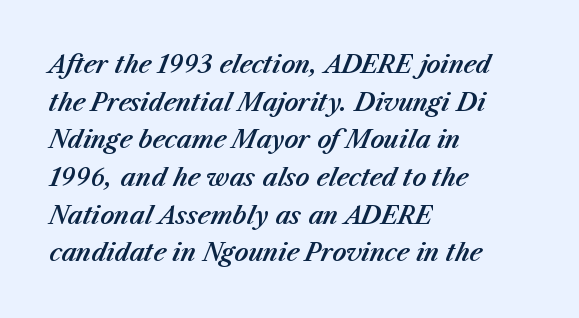
The image shows 24 px text type, italic (leaning right); set left-aligned, normal line spacing (1.57x), normal letter spacing, not underlined.
